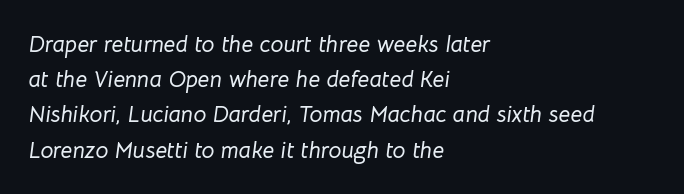
{"italic": "yes", "lean": "right", "slant_degrees": 8, "underline": "no", "align": "left", "line_spacing": "normal", "line_spacing_ratio": 1.53, "letter_spacing": "normal", "letter_spacing_em": 0.0, "glyph_px": 23}
